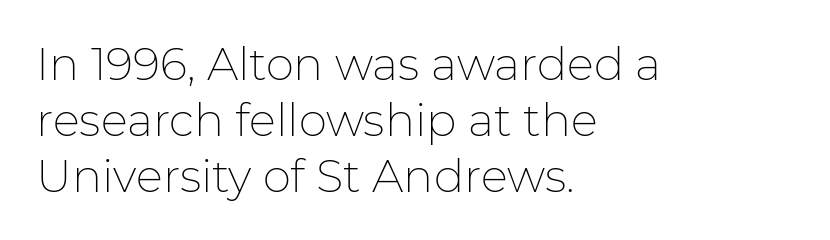
Do the characters align in a grid? No, the font is proportional. Characters remain perfectly vertical along every line. Nope, no serifs anywhere on these letters. Letter spacing: default. These glyphs show unthickened strokes, regular width or finer. Check the space under the baseline: it is left empty.
